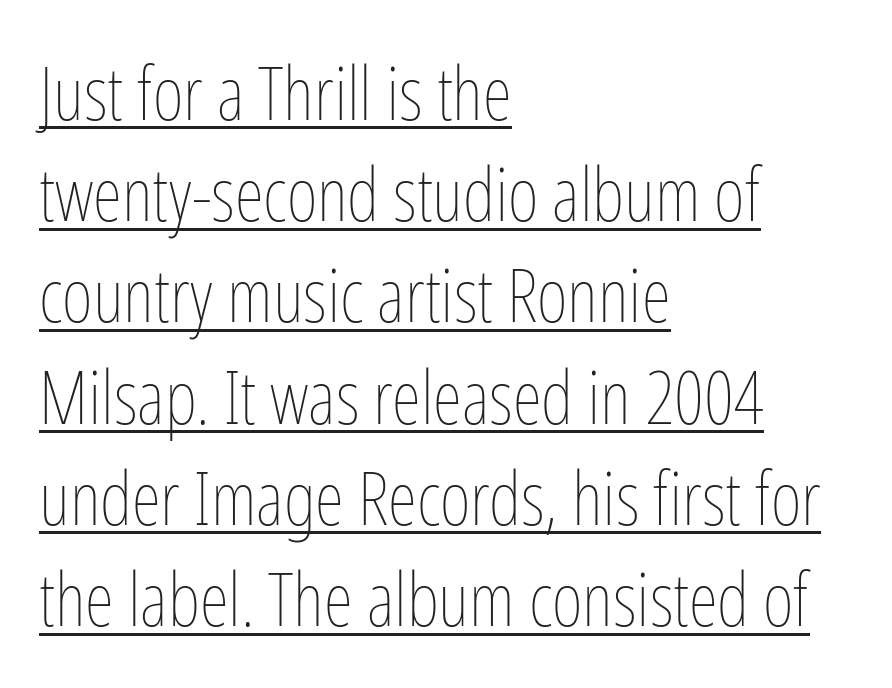
Is the stroke heavy? The answer is a plain regular-or-lighter. Each letter keeps its own natural width here, so spacing adapts to shape. Leading matches the norm, producing a regular column. A baseline rule has been typeset under these characters. Upright lettering throughout. Compared with a centered layout, this one pins lines to the left instead.
